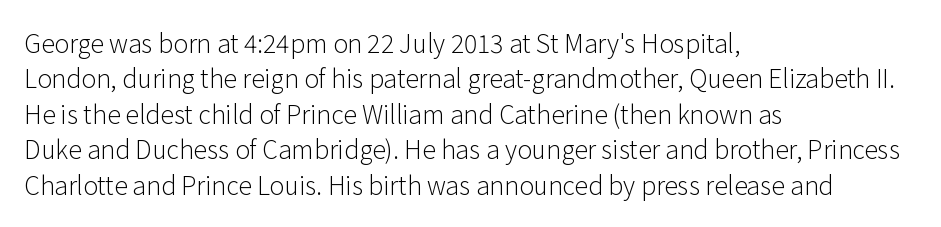
The image shows 25 px text type, upright; set left-aligned, normal line spacing (1.42x), normal letter spacing, not underlined.
